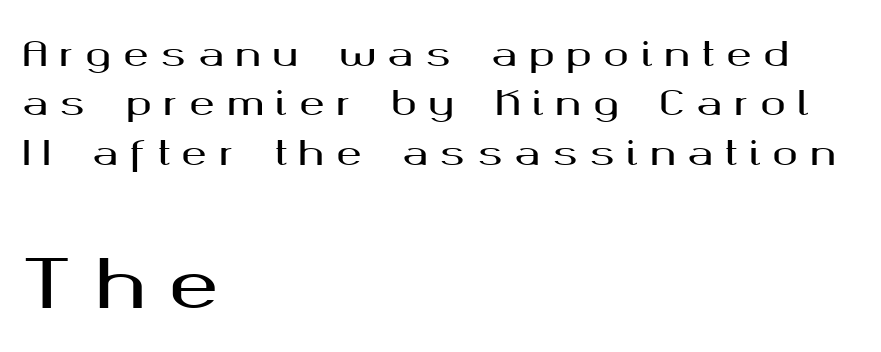
Q: Is the text italic (slanted)? A: No, it is upright.
Q: Is the typeface a serif or a sans-serif typeface? A: Sans-serif.
Q: Is the text underlined? A: No.
Q: How is the paragraph aligned? A: Left-aligned.
Q: Is the spacing between letters normal or unusually wide? A: Unusually wide.
Q: Is the spacing between lines tight, normal or loose? A: Normal.
Q: Which block of text is set in a larger size, the first (top) or the second (bottom)? A: The second (bottom) one.
Q: Width (condensed, normal, or wide)? A: Wide.
Q: Stroke contrast? A: Medium.
Q: x-height? A: Medium.
Q: Monospaced? A: No.
